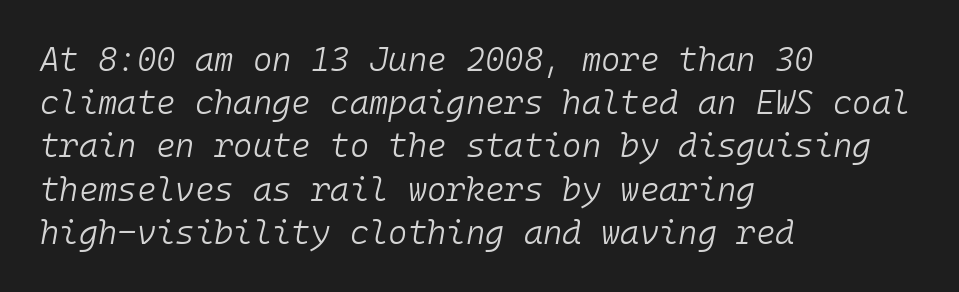
The image shows 33 px light type, italic (leaning right), monospaced; set left-aligned, normal line spacing (1.31x), normal letter spacing, not underlined; low stroke contrast and a medium x-height.
